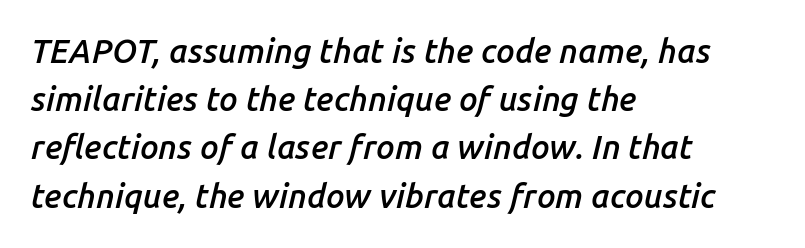
Horizontal alignment here is leftward, the default for most running prose. Yep, that's italic — everything's leaning. In terms of weight, the rendering is demibold, just under bold. Is there much room between lines? A standard amount, neither cramped nor airy.
